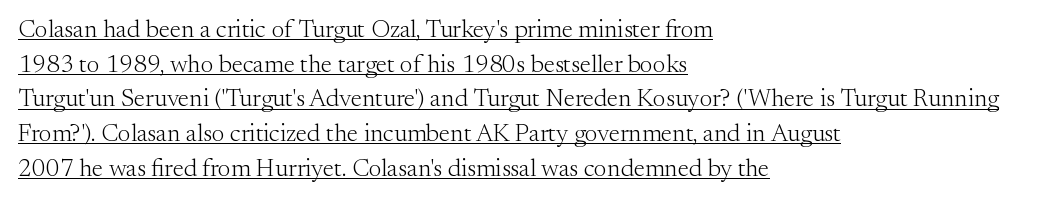
Regular leading. The strokes are not fattened; the text isn't bold. Emphasis is given by a line drawn under the lettering. Tracking here is standard; glyphs follow each other at the usual distance. Characters remain perfectly vertical along every line.
